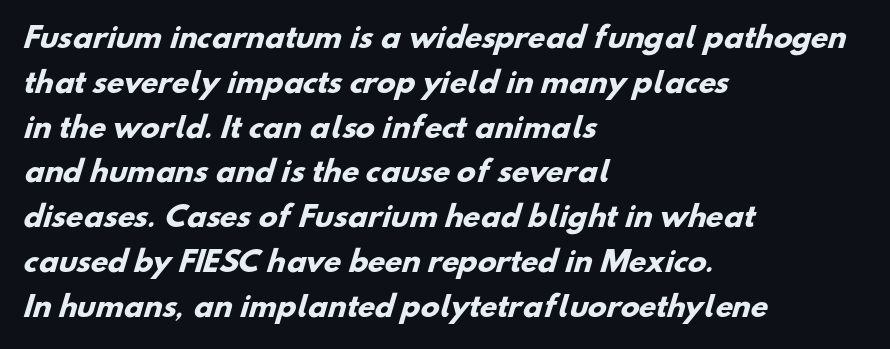
{"serif": "no", "bold": "yes", "weight": "heavy", "width": "normal", "stroke_contrast": "low", "x_height": "small", "monospaced": "no", "underline": "no", "align": "left", "line_spacing": "normal", "line_spacing_ratio": 1.6, "letter_spacing": "normal", "letter_spacing_em": 0.0, "glyph_px": 28}
